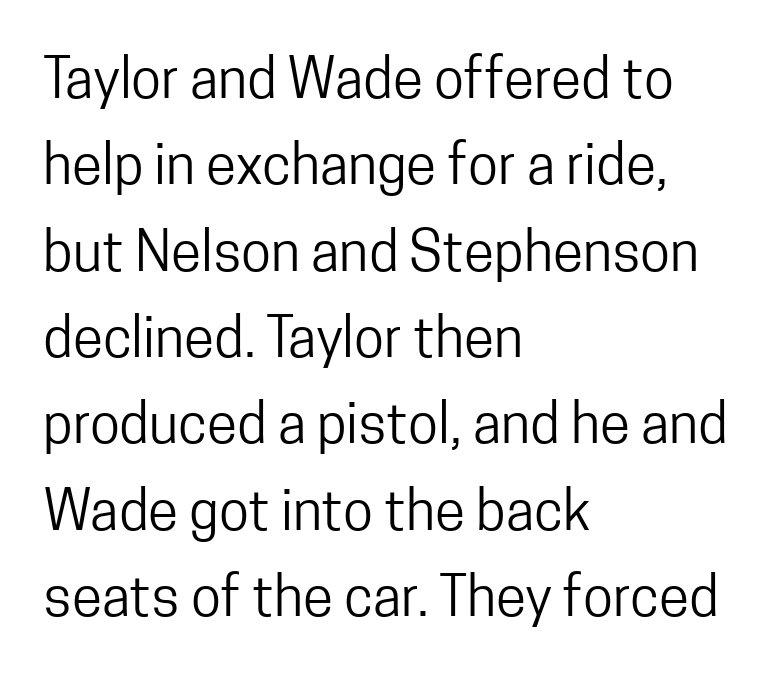
Q: Is the text bold? A: No.
Q: Is the text italic (slanted)? A: No, it is upright.
Q: Is the typeface a serif or a sans-serif typeface? A: Sans-serif.
Q: Is the text underlined? A: No.
Q: How is the paragraph aligned? A: Left-aligned.
Q: Is the spacing between letters normal or unusually wide? A: Normal.
Q: Is the spacing between lines tight, normal or loose? A: Normal.
Q: Width (condensed, normal, or wide)? A: Condensed.
Q: Stroke contrast? A: Low.
Q: x-height? A: Medium.
Q: Monospaced? A: No.
